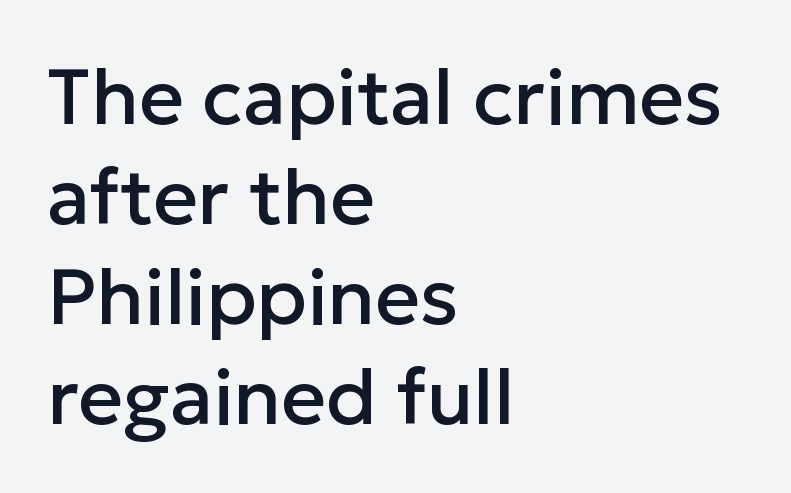
The image shows 78 px sans-serif type, upright; set left-aligned, normal line spacing (1.28x), normal letter spacing, not underlined; low stroke contrast and a medium x-height.
